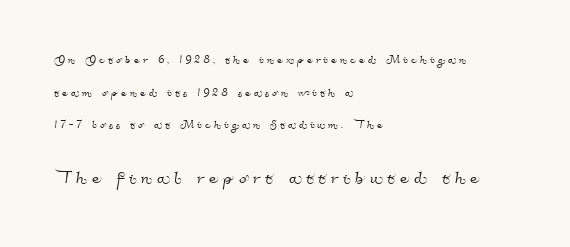
The image shows 22 px text type; set left-aligned, loose line spacing (2.33x), unusually wide letter spacing (+0.21 em), not underlined; the second (bottom) block is 1.57x larger.
